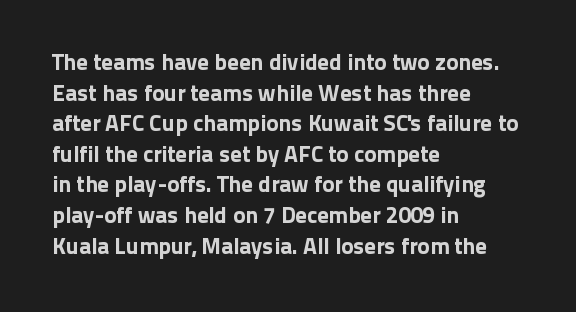
Q: Is the text italic (slanted)? A: No, it is upright.
Q: Is the text underlined? A: No.
Q: How is the paragraph aligned? A: Left-aligned.
Q: Is the spacing between letters normal or unusually wide? A: Normal.
Q: Is the spacing between lines tight, normal or loose? A: Normal.
